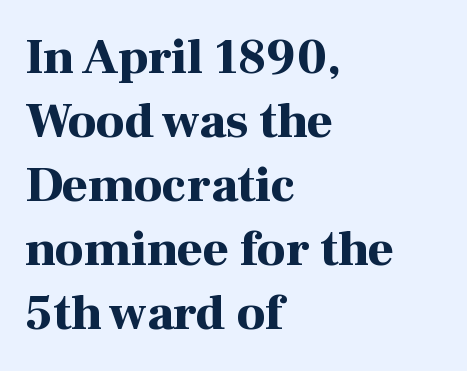
Is this a sans? No — the strokes have serifs. The face used here is proportionally spaced, like ordinary book or web type. Unmarked baselines from the first word to the last. Set as a true bold cut, around the 700 mark.
